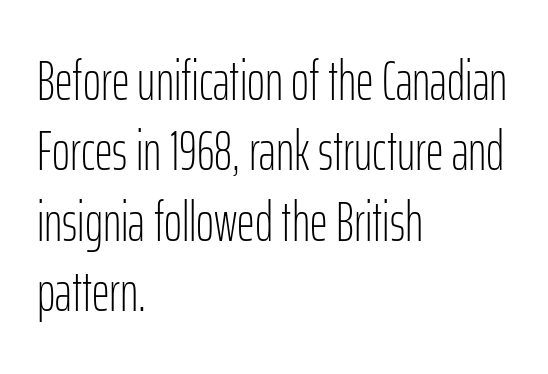
These lines are set flush left with a ragged right edge. The horizontal fit of the characters is conventional and even. Character widths vary here, with narrow letters taking less room than wide ones. A bare baseline throughout the passage. The rendering shows plain stroke endings on the letterforms — a sans-serif design.
